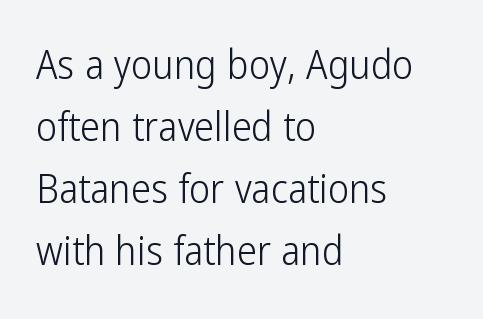
Stems and bowls with no extra thickness — not bold. Quick note: interline space is typical. Varying glyph widths throughout — classic text-font behaviour. No word sits above an underline.
